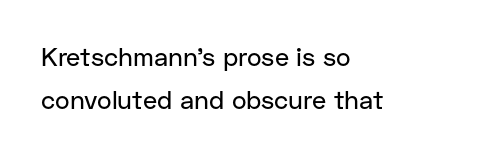
This rendering features lettering with no underline. Honestly, the letter spacing is just normal — you wouldn't notice it. Visually the block forms a straight wall on the left and a jagged coastline on the right. Upright lettering throughout.
